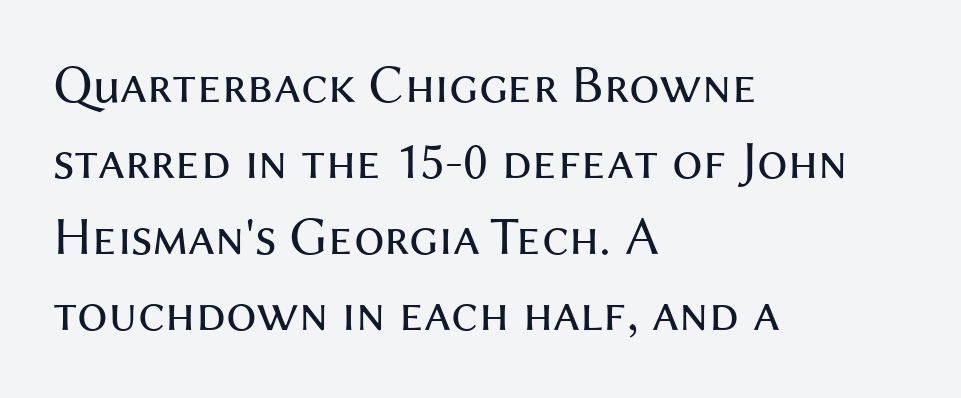
{"serif": "no", "italic": "no", "bold": "no", "weight": "regular", "width": "normal", "stroke_contrast": "medium", "x_height": "medium", "monospaced": "no", "underline": "no", "align": "left", "line_spacing": "normal", "line_spacing_ratio": 1.41, "letter_spacing": "normal", "letter_spacing_em": 0.0, "glyph_px": 54}
